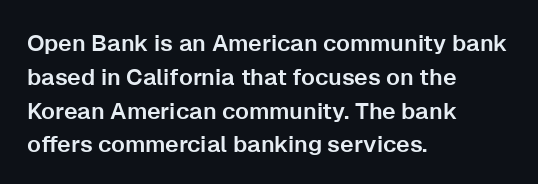
The image shows 23 px text type, upright; set left-aligned, normal line spacing (1.47x), normal letter spacing, not underlined.
